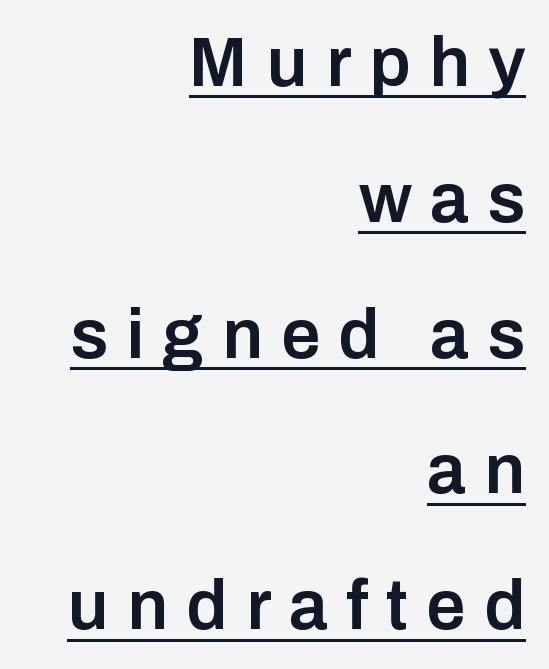
Q: Is the text bold? A: Semi-bold.
Q: Is the text italic (slanted)? A: No, it is upright.
Q: Is the typeface a serif or a sans-serif typeface? A: Sans-serif.
Q: Is the text underlined? A: Yes.
Q: How is the paragraph aligned? A: Right-aligned.
Q: Is the spacing between letters normal or unusually wide? A: Unusually wide.
Q: Is the spacing between lines tight, normal or loose? A: Loose.
Q: Width (condensed, normal, or wide)? A: Normal.
Q: Stroke contrast? A: Low.
Q: x-height? A: Medium.
Q: Monospaced? A: No.
